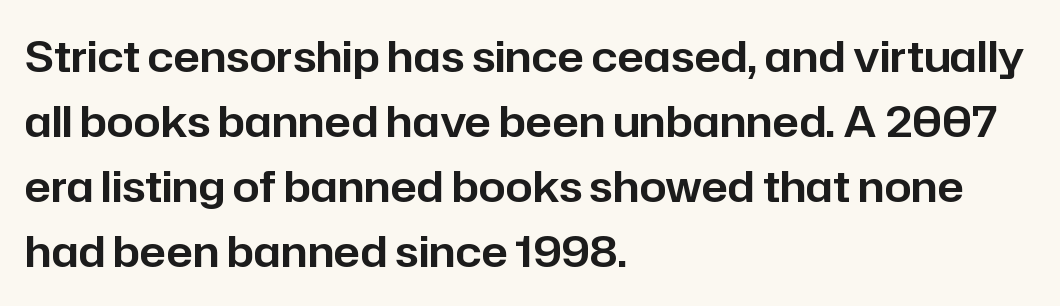
Rows of type keep a routine distance in the vertical direction. Decoration check: the copy has no underline. No feet cap the strokes, marking this as sans-serif type. What stands out about the letter spacing? Nothing — it is the standard amount. The compositor pushed each line to the left boundary. Posture: vertical.
